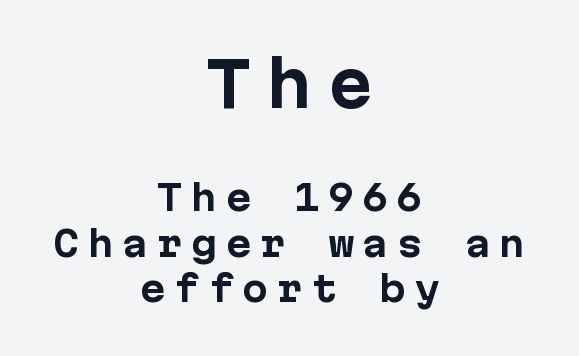
{"serif": "no", "italic": "no", "bold": "yes", "weight": "bold", "width": "normal", "stroke_contrast": "low", "x_height": "medium", "monospaced": "yes", "underline": "no", "align": "center", "line_spacing": "normal", "line_spacing_ratio": 1.3, "letter_spacing": "wide", "letter_spacing_em": 0.23, "larger_block": "first", "size_ratio": 1.77, "glyph_px": 62}
